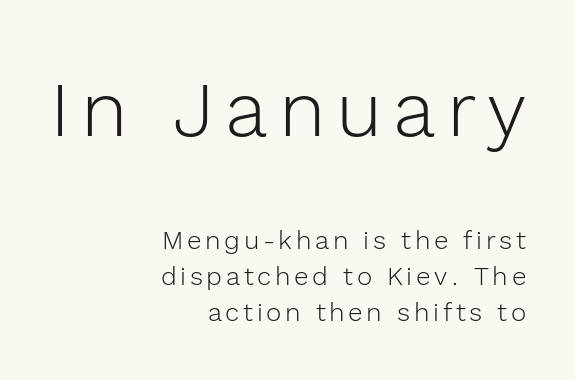
Check the space under the baseline: it is left empty. The passage shown stacks its lines at a standard gap. Notice how the stems are strictly vertical — no italics here. Each letter keeps its own natural width here, so spacing adapts to shape.
